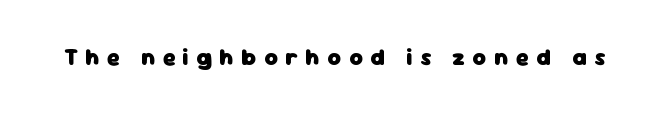
The image shows 23 px bold type, upright; set unusually wide letter spacing (+0.33 em), not underlined.
